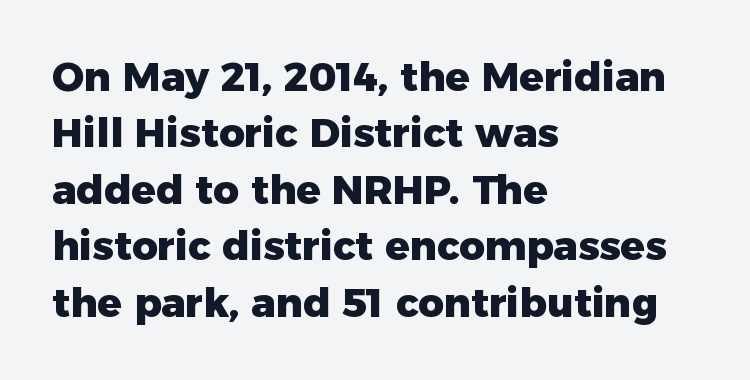
{"serif": "no", "italic": "no", "bold": "yes", "weight": "heavy", "width": "normal", "stroke_contrast": "low", "x_height": "medium", "monospaced": "no", "underline": "no", "align": "left", "line_spacing": "normal", "line_spacing_ratio": 1.41, "letter_spacing": "normal", "letter_spacing_em": 0.0, "glyph_px": 40}
